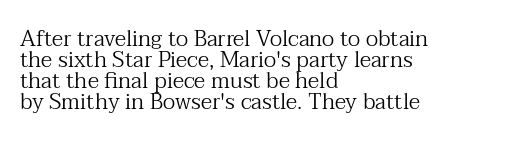
Q: Is the text bold? A: No.
Q: Is the text italic (slanted)? A: No, it is upright.
Q: Is the text underlined? A: No.
Q: How is the paragraph aligned? A: Left-aligned.
Q: Is the spacing between letters normal or unusually wide? A: Normal.
Q: Is the spacing between lines tight, normal or loose? A: Tight.
